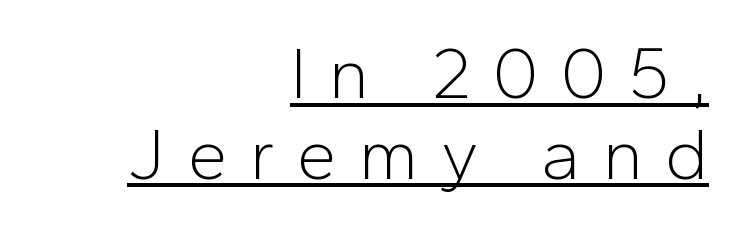
Bold? No — there's no thickening of the strokes. The type sits square on the baseline with zero lean. These lines are composed in type without serifs. Do the characters align in a grid? No, the font is proportional. If you drew a ruler down the right edge, every line would touch it.
